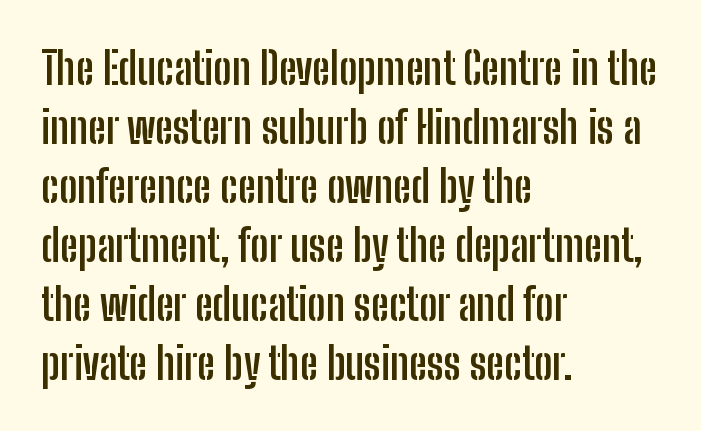
Q: Is the text bold? A: Yes.
Q: Is the text italic (slanted)? A: No, it is upright.
Q: Is the typeface a serif or a sans-serif typeface? A: Sans-serif.
Q: Is the text underlined? A: No.
Q: How is the paragraph aligned? A: Left-aligned.
Q: Is the spacing between letters normal or unusually wide? A: Normal.
Q: Is the spacing between lines tight, normal or loose? A: Normal.
Q: Width (condensed, normal, or wide)? A: Condensed.
Q: Stroke contrast? A: Low.
Q: x-height? A: Medium.
Q: Monospaced? A: No.
